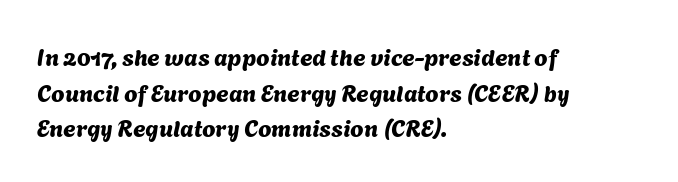
The image shows 24 px text type; set left-aligned, normal line spacing (1.48x), normal letter spacing, not underlined.
